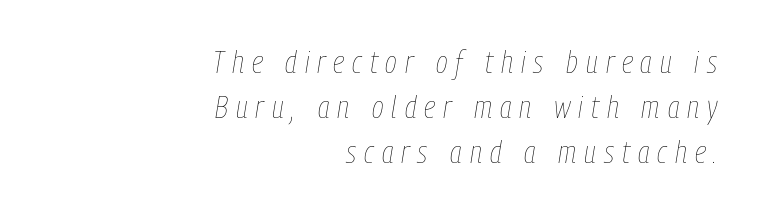
{"italic": "yes", "lean": "right", "slant_degrees": 9, "bold": "no", "weight": "thin", "width": "condensed", "stroke_contrast": "low", "x_height": "medium", "monospaced": "no", "underline": "no", "align": "right", "line_spacing": "normal", "line_spacing_ratio": 1.41, "letter_spacing": "wide", "letter_spacing_em": 0.25, "glyph_px": 32}
